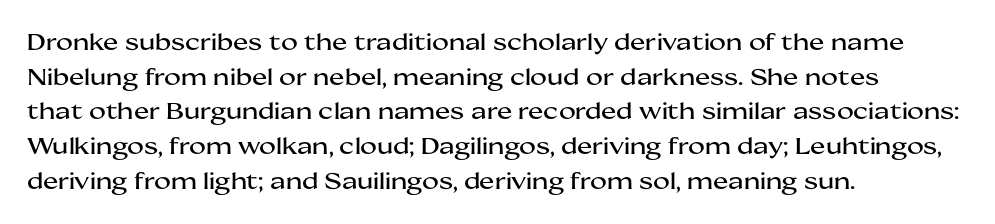
Q: Is the text italic (slanted)? A: No, it is upright.
Q: Is the text underlined? A: No.
Q: How is the paragraph aligned? A: Left-aligned.
Q: Is the spacing between letters normal or unusually wide? A: Normal.
Q: Is the spacing between lines tight, normal or loose? A: Normal.
